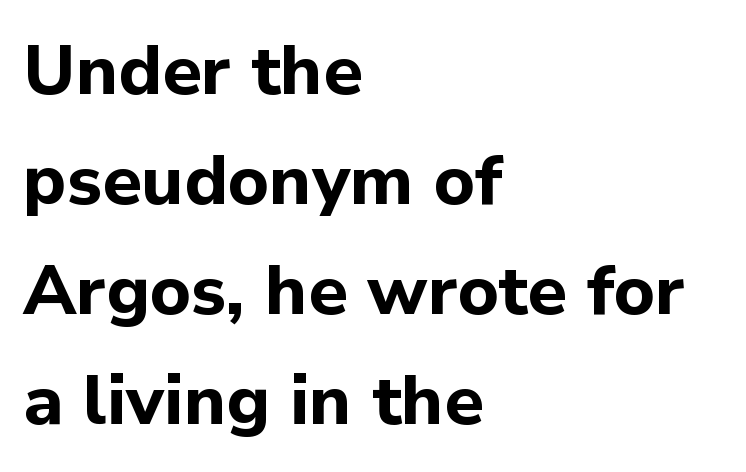
Q: Is the text bold? A: Yes.
Q: Is the text italic (slanted)? A: No, it is upright.
Q: Is the typeface a serif or a sans-serif typeface? A: Sans-serif.
Q: Is the text underlined? A: No.
Q: How is the paragraph aligned? A: Left-aligned.
Q: Is the spacing between letters normal or unusually wide? A: Normal.
Q: Is the spacing between lines tight, normal or loose? A: Normal.
Q: Width (condensed, normal, or wide)? A: Normal.
Q: Stroke contrast? A: Low.
Q: x-height? A: Medium.
Q: Monospaced? A: No.
